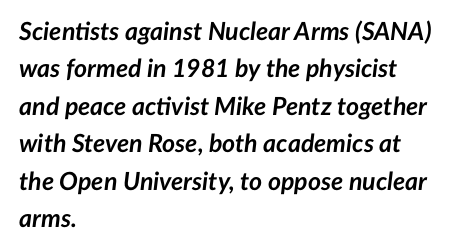
{"italic": "yes", "lean": "right", "slant_degrees": 7, "bold": "yes", "underline": "no", "align": "left", "line_spacing": "normal", "line_spacing_ratio": 1.5, "letter_spacing": "normal", "letter_spacing_em": 0.0, "glyph_px": 25}
